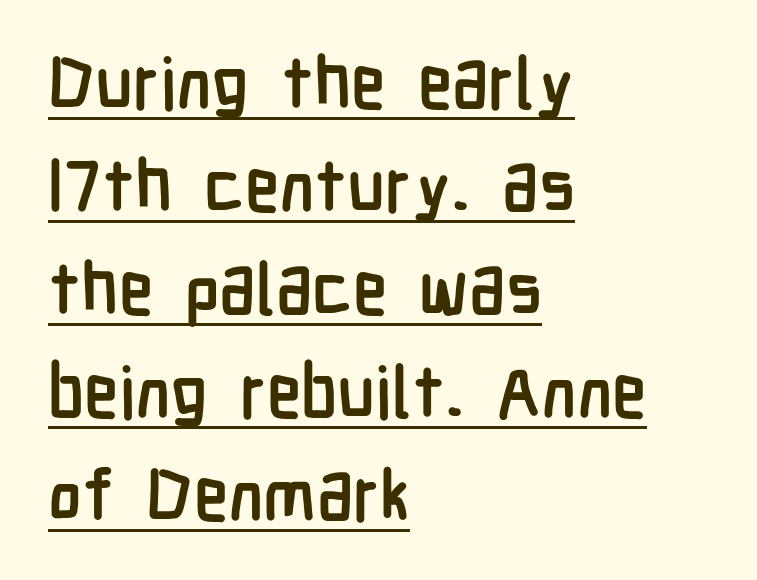
Q: Is the text bold? A: Yes.
Q: Is the text italic (slanted)? A: No, it is upright.
Q: Is the typeface a serif or a sans-serif typeface? A: Sans-serif.
Q: Is the text underlined? A: Yes.
Q: How is the paragraph aligned? A: Left-aligned.
Q: Is the spacing between letters normal or unusually wide? A: Normal.
Q: Is the spacing between lines tight, normal or loose? A: Normal.
Q: Width (condensed, normal, or wide)? A: Condensed.
Q: Stroke contrast? A: Low.
Q: x-height? A: Medium.
Q: Monospaced? A: No.
